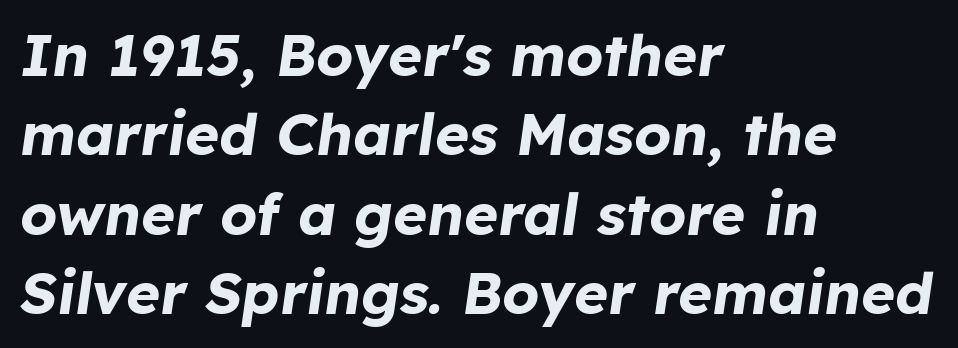
{"italic": "yes", "lean": "right", "slant_degrees": 8, "bold": "yes", "weight": "bold", "width": "normal", "stroke_contrast": "low", "x_height": "medium", "monospaced": "no", "underline": "no", "align": "left", "line_spacing": "normal", "line_spacing_ratio": 1.37, "letter_spacing": "normal", "letter_spacing_em": 0.0, "glyph_px": 58}
